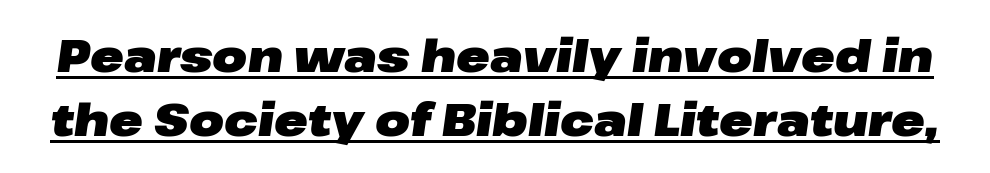
The gaps between neighbouring characters are ordinary and unremarkable. Every word sits above its own underline. Caption: bold face, heavy strokes. This sample has the flowing, uneven cadence of proportional lettering.
